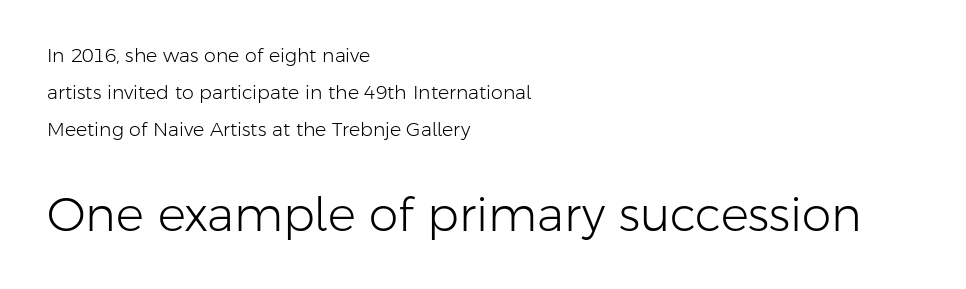
Q: Is the text bold? A: No.
Q: Is the text italic (slanted)? A: No, it is upright.
Q: Is the typeface a serif or a sans-serif typeface? A: Sans-serif.
Q: Is the text underlined? A: No.
Q: How is the paragraph aligned? A: Left-aligned.
Q: Is the spacing between letters normal or unusually wide? A: Normal.
Q: Is the spacing between lines tight, normal or loose? A: Loose.
Q: Which block of text is set in a larger size, the first (top) or the second (bottom)? A: The second (bottom) one.
Q: Width (condensed, normal, or wide)? A: Normal.
Q: Stroke contrast? A: Low.
Q: x-height? A: Medium.
Q: Monospaced? A: No.
